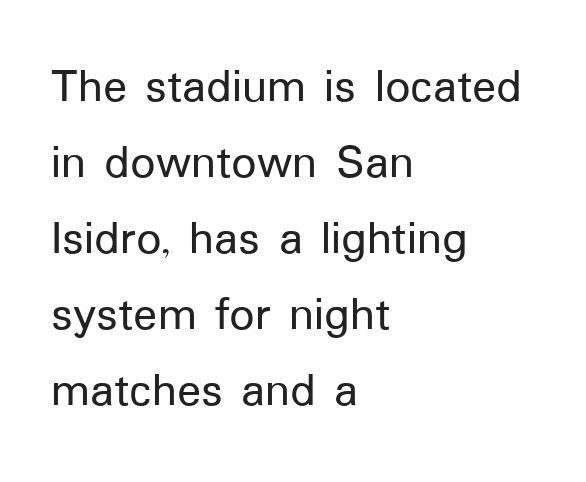
The image shows 50 px sans-serif type, upright; set left-aligned, normal line spacing (1.52x), normal letter spacing, not underlined; low stroke contrast and a medium x-height.
